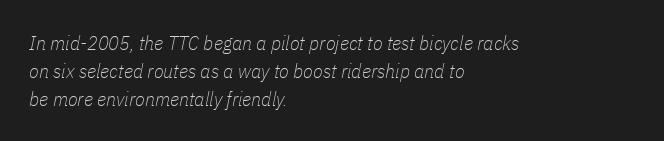
Q: Is the text bold? A: No.
Q: Is the text italic (slanted)? A: Yes, it leans right by about 11 degrees.
Q: Is the text underlined? A: No.
Q: How is the paragraph aligned? A: Left-aligned.
Q: Is the spacing between letters normal or unusually wide? A: Normal.
Q: Is the spacing between lines tight, normal or loose? A: Normal.
